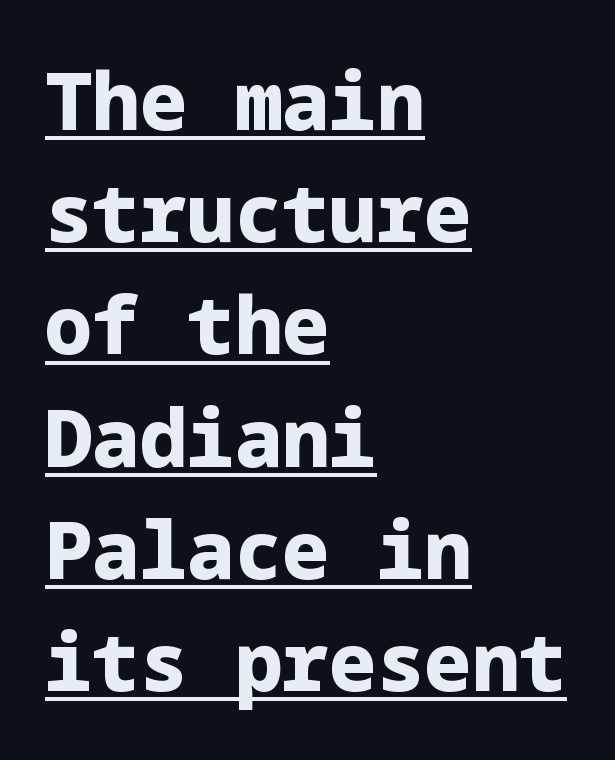
Horizontally, the lines are justified to the leading edge only. Students, note that the glyphs here touch the page at normal intervals. Pretty heavy lettering here — definitely bold. Grotesque or geometric, the face here clearly has no serifs. You can see a thin bar hugging the bottom of the glyphs. Tall strokes in this sample are plumb rather than angled.
